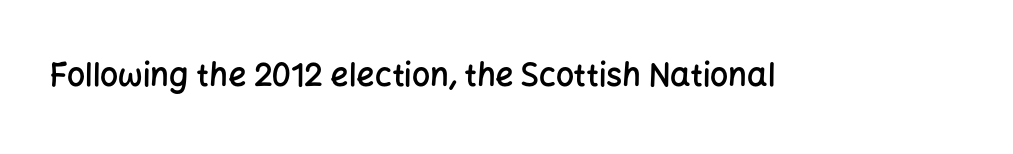
The image shows 32 px semibold sans-serif type, upright; set normal letter spacing, not underlined; low stroke contrast and a medium x-height.
